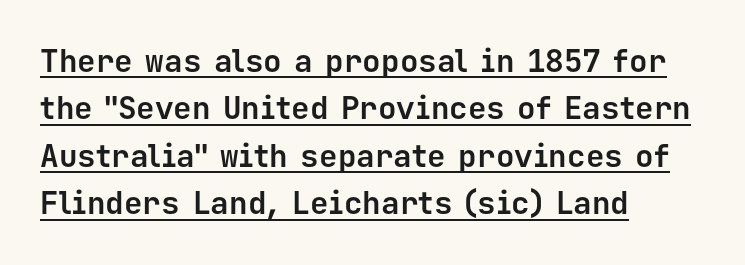
What weight is shown? A full bold with thick strokes. Nope, not italic — everything's standing straight. The words here are underlined. If you drew a ruler down the left edge, every line would touch it.
